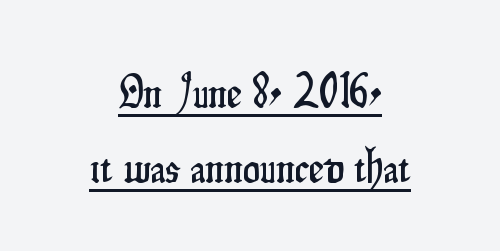
Q: Is the text italic (slanted)? A: No, it is upright.
Q: Is the typeface a serif or a sans-serif typeface? A: Sans-serif.
Q: Is the text underlined? A: Yes.
Q: How is the paragraph aligned? A: Centered.
Q: Is the spacing between letters normal or unusually wide? A: Normal.
Q: Is the spacing between lines tight, normal or loose? A: Normal.
Q: Width (condensed, normal, or wide)? A: Condensed.
Q: Stroke contrast? A: Low.
Q: x-height? A: Small.
Q: Monospaced? A: No.
